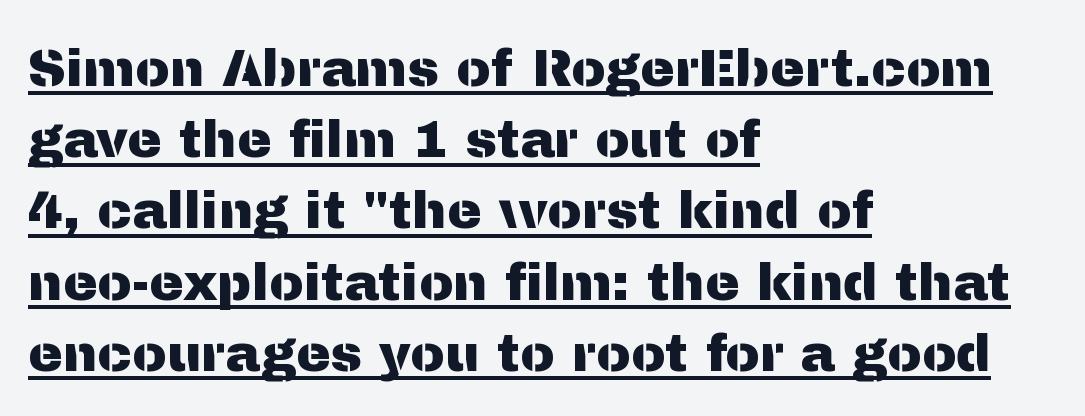
The image shows 52 px sans-serif type, upright; set left-aligned, normal line spacing (1.37x), normal letter spacing, underlined; medium stroke contrast and a medium x-height.
